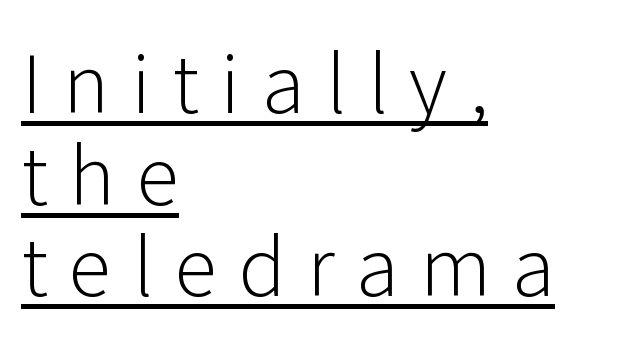
Letter spacing: wide. Is the stroke heavy? The answer is a plain regular-or-lighter. Each line of the rendering has a horizontal stroke beneath the glyphs. Rendered with straight, roman letterforms. Check where the strokes stop: nothing finishes them off — pure sans.
